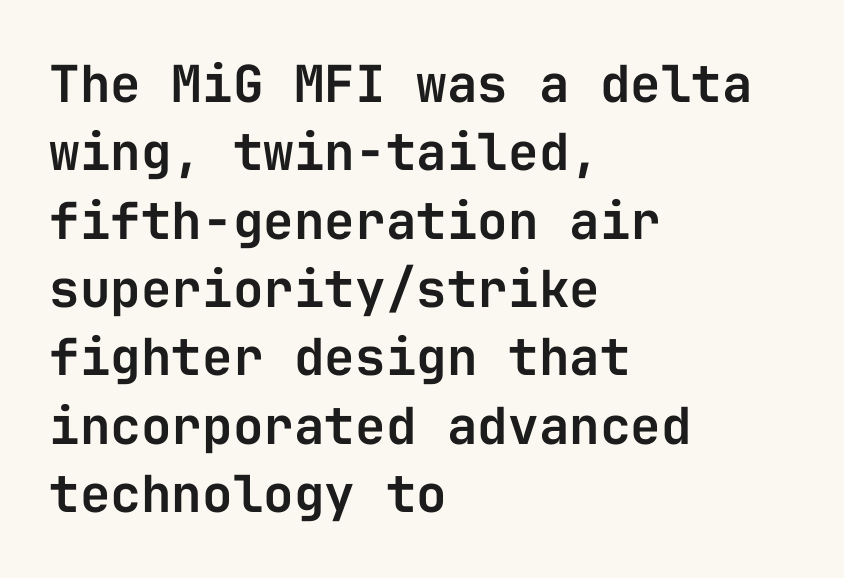
The characters display no serif detailing; their extremities are plain. The string is rendered with underlining switched off. Is the letter spacing exaggerated? No — it looks like the ordinary default. The ragged edge is on the right, which tells us the setting is flush left. The designer left line spacing at the default. These lines were composed using upright roman letters.
